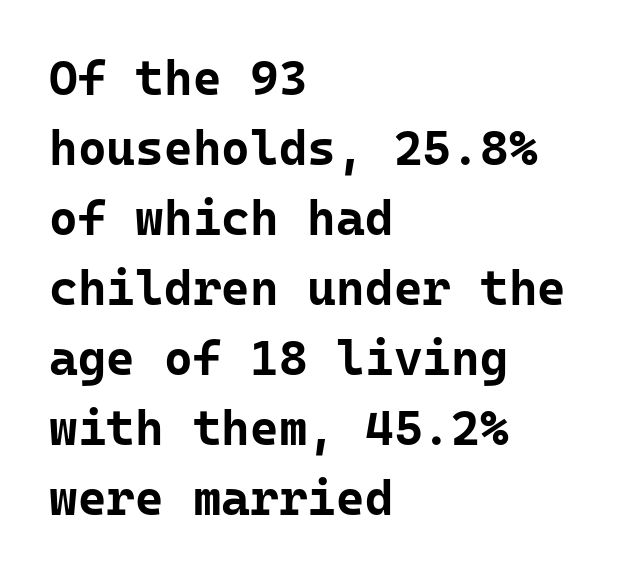
The image shows 49 px bold sans-serif type, upright, monospaced; set left-aligned, normal line spacing (1.43x), normal letter spacing, not underlined; low stroke contrast and a medium x-height.
